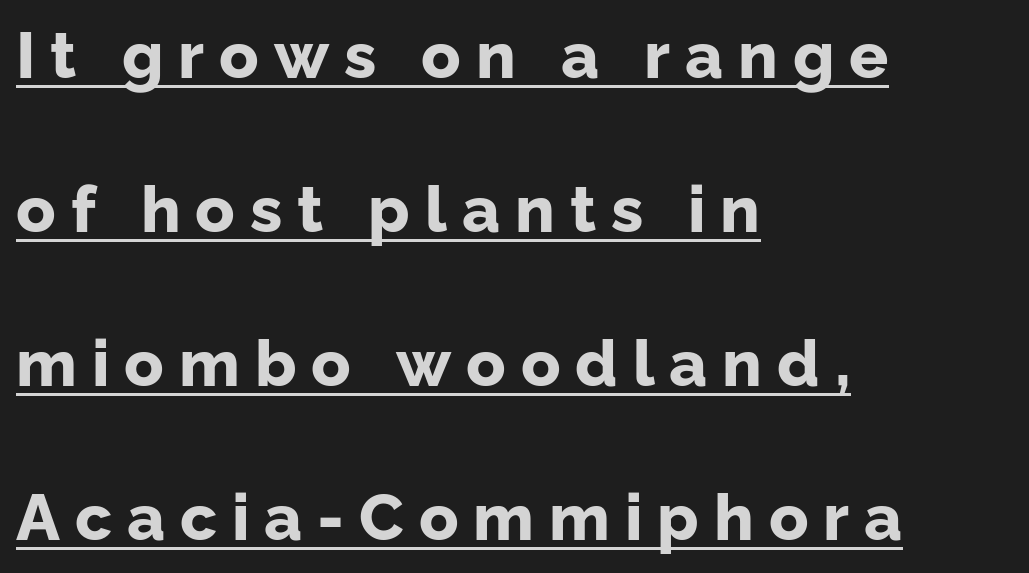
{"serif": "no", "italic": "no", "bold": "yes", "weight": "bold", "width": "normal", "stroke_contrast": "low", "x_height": "medium", "monospaced": "no", "underline": "yes", "align": "left", "line_spacing": "loose", "line_spacing_ratio": 2.37, "letter_spacing": "wide", "letter_spacing_em": 0.23, "glyph_px": 65}
